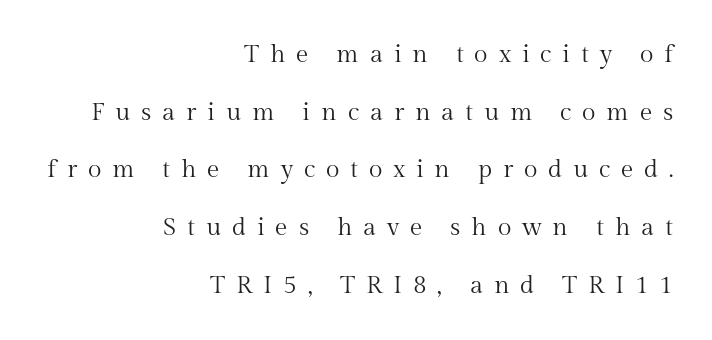
The glyphs are unaccompanied by any horizontal stroke below them. Right-aligned paragraph, ragged on the left. Inter-character spacing is expanded well beyond the font's built-in metrics. Tall strokes in this sample are plumb rather than angled.
